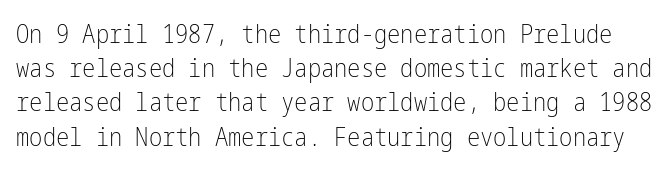
{"italic": "no", "bold": "no", "underline": "no", "line_spacing": "normal", "line_spacing_ratio": 1.37, "letter_spacing": "normal", "letter_spacing_em": 0.0, "glyph_px": 25}
